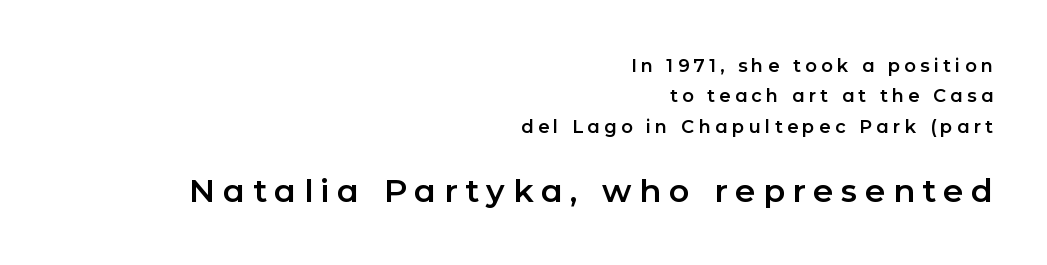
The image shows 32 px sans-serif type, upright; set right-aligned, normal line spacing (1.69x), unusually wide letter spacing (+0.24 em), not underlined; the second (bottom) block is 1.78x larger; low stroke contrast and a medium x-height.
